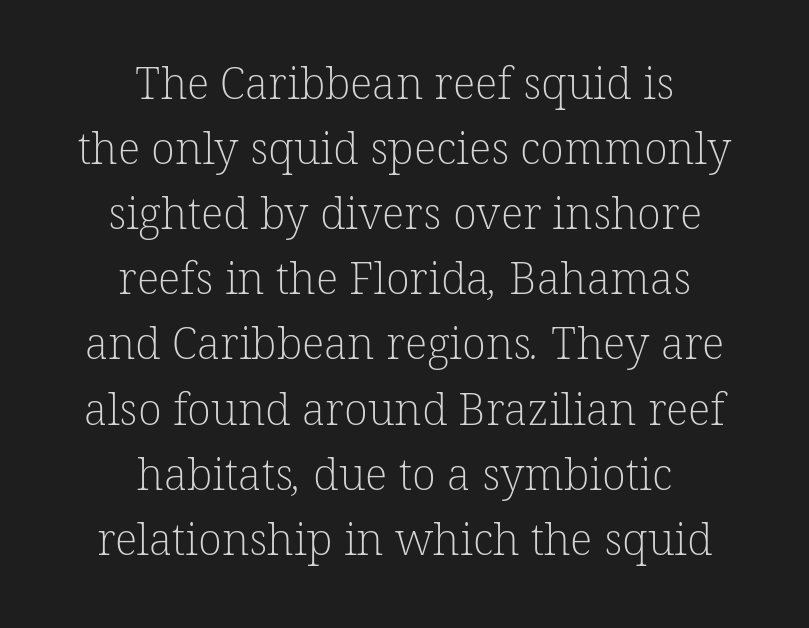
The typesetting does not lean heavy: it is not bold. Regarding leading, the lines here are spaced in the standard way. Words float on clear page, feet unadorned. The text was rendered using a seriffed face with decorative stroke endings.
